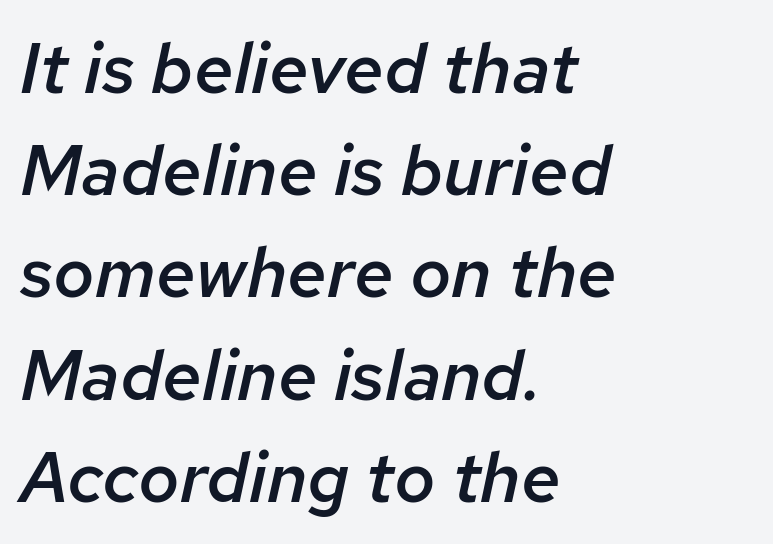
Q: Is the text bold? A: Semi-bold.
Q: Is the text italic (slanted)? A: Yes, it leans right by about 12 degrees.
Q: Is the text underlined? A: No.
Q: How is the paragraph aligned? A: Left-aligned.
Q: Is the spacing between letters normal or unusually wide? A: Normal.
Q: Is the spacing between lines tight, normal or loose? A: Normal.
Q: Width (condensed, normal, or wide)? A: Normal.
Q: Stroke contrast? A: Low.
Q: x-height? A: Medium.
Q: Monospaced? A: No.
